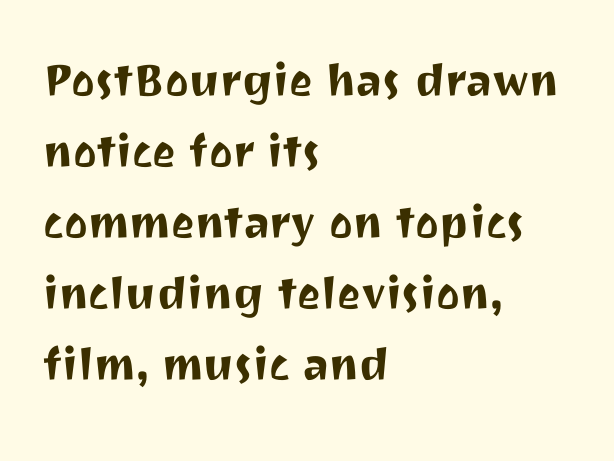
{"serif": "no", "italic": "no", "width": "normal", "stroke_contrast": "medium", "x_height": "medium", "monospaced": "no", "underline": "no", "align": "left", "line_spacing": "normal", "line_spacing_ratio": 1.27, "letter_spacing": "normal", "letter_spacing_em": 0.0, "glyph_px": 56}
